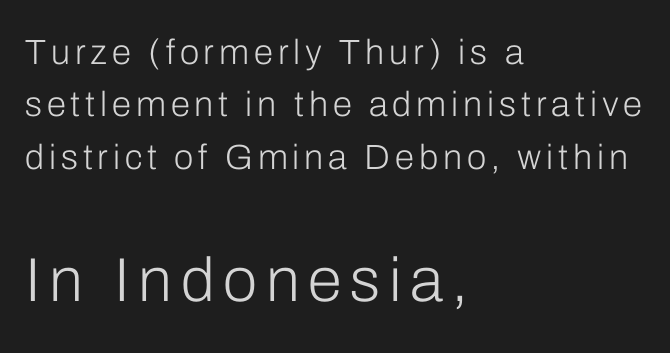
{"serif": "no", "italic": "no", "bold": "no", "weight": "light", "width": "normal", "stroke_contrast": "low", "x_height": "medium", "monospaced": "no", "underline": "no", "align": "left", "line_spacing": "normal", "line_spacing_ratio": 1.5, "larger_block": "second", "size_ratio": 1.77, "glyph_px": 62}
